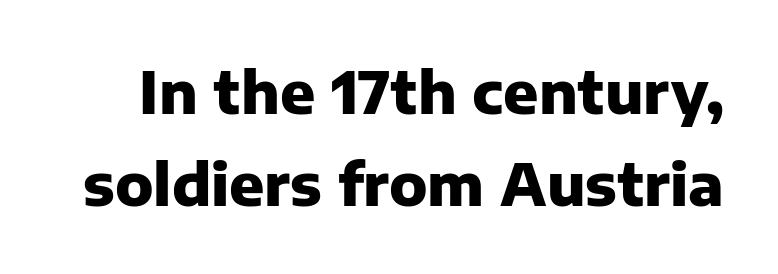
The image shows 58 px heavy sans-serif type, upright; set normal line spacing (1.59x), normal letter spacing, not underlined; low stroke contrast and a medium x-height.
